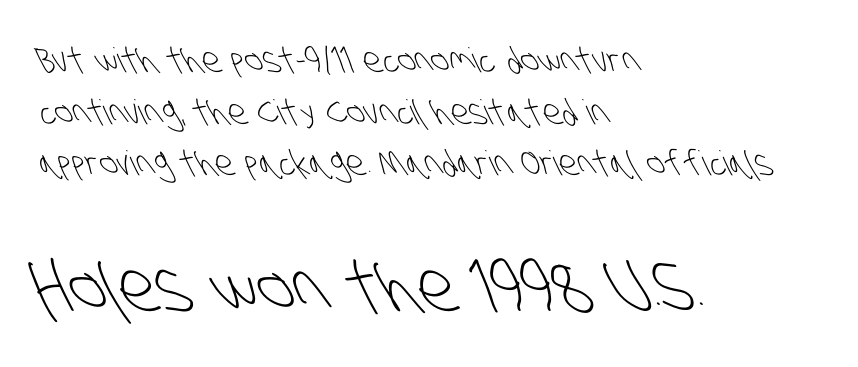
Q: Is the text bold? A: No.
Q: Is the typeface a serif or a sans-serif typeface? A: Sans-serif.
Q: Is the text underlined? A: No.
Q: How is the paragraph aligned? A: Left-aligned.
Q: Is the spacing between letters normal or unusually wide? A: Normal.
Q: Is the spacing between lines tight, normal or loose? A: Normal.
Q: Which block of text is set in a larger size, the first (top) or the second (bottom)? A: The second (bottom) one.
Q: Width (condensed, normal, or wide)? A: Condensed.
Q: Stroke contrast? A: Low.
Q: x-height? A: Large.
Q: Monospaced? A: No.
